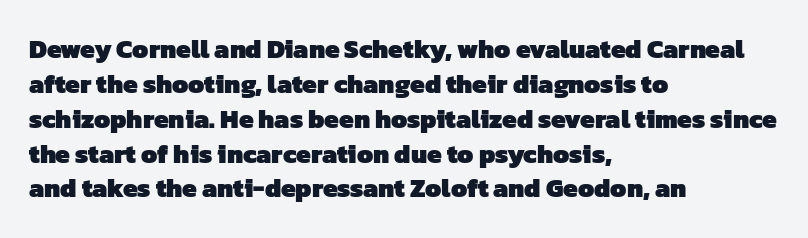
The image shows 26 px bold type; set left-aligned, normal line spacing (1.34x), normal letter spacing, not underlined.
